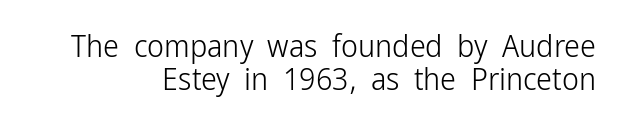
Unlike a traditional serif, this face leaves its strokes unadorned. Notice how descenders almost collide with the ascenders below — that's tight leading. Think of a printed novel: that variable character pitch is what you see here. Has an underline been added? It has not. This is the regular roman posture of the typeface. The face used here is rendered with its standard letterfit.
